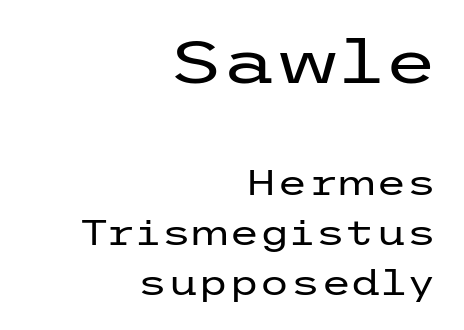
Q: Is the text bold? A: No.
Q: Is the text italic (slanted)? A: No, it is upright.
Q: Is the typeface a serif or a sans-serif typeface? A: Sans-serif.
Q: Is the text underlined? A: No.
Q: How is the paragraph aligned? A: Right-aligned.
Q: Is the spacing between letters normal or unusually wide? A: Normal.
Q: Is the spacing between lines tight, normal or loose? A: Normal.
Q: Which block of text is set in a larger size, the first (top) or the second (bottom)? A: The first (top) one.
Q: Width (condensed, normal, or wide)? A: Wide.
Q: Stroke contrast? A: Low.
Q: x-height? A: Medium.
